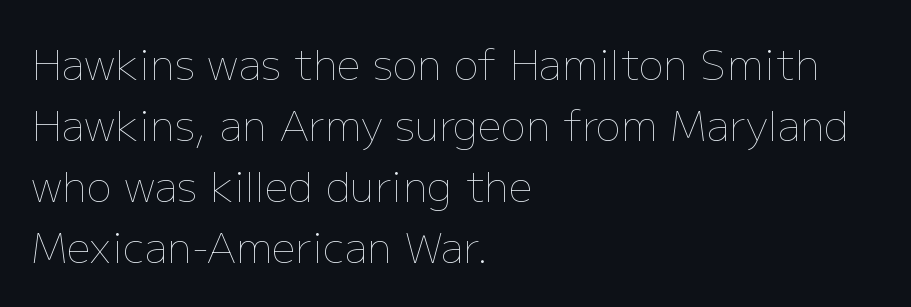
{"italic": "no", "bold": "no", "weight": "thin", "width": "normal", "stroke_contrast": "low", "x_height": "medium", "monospaced": "no", "underline": "no", "align": "left", "line_spacing": "normal", "line_spacing_ratio": 1.45, "letter_spacing": "normal", "letter_spacing_em": 0.0, "glyph_px": 42}
